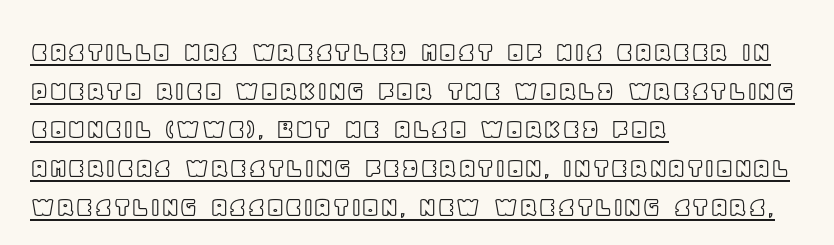
Q: Is the text italic (slanted)? A: No, it is upright.
Q: Is the text underlined? A: Yes.
Q: How is the paragraph aligned? A: Left-aligned.
Q: Is the spacing between letters normal or unusually wide? A: Normal.
Q: Is the spacing between lines tight, normal or loose? A: Normal.
Q: Width (condensed, normal, or wide)? A: Normal.
Q: x-height? A: Large.
Q: Monospaced? A: No.
